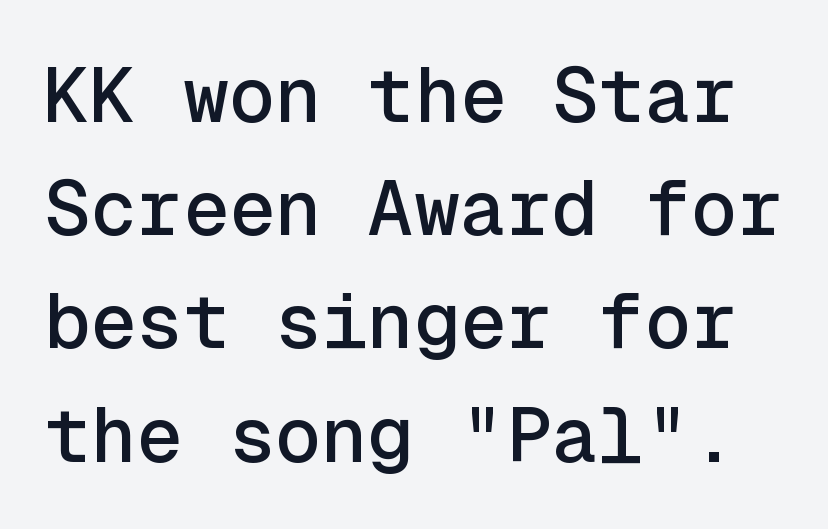
The image shows 77 px sans-serif type, upright, monospaced; set normal line spacing (1.47x), normal letter spacing, not underlined; a medium x-height.
